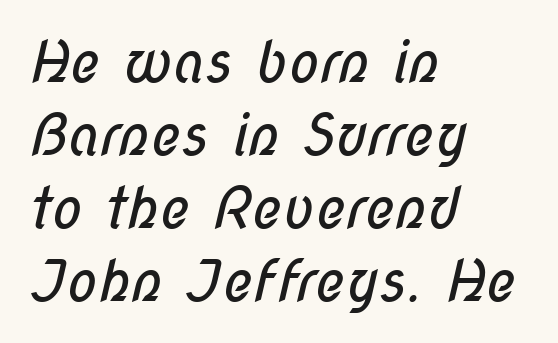
Quick note: underline off. Notice how descenders clear the ascenders below comfortably — that's standard leading. The line texture is even and compact thanks to regular tracking. The font sits on the lighter half of the weight spectrum, regular included. Horizontally, the lines are justified to the leading edge only. What kind of face is this? One without serifs — a sans.
